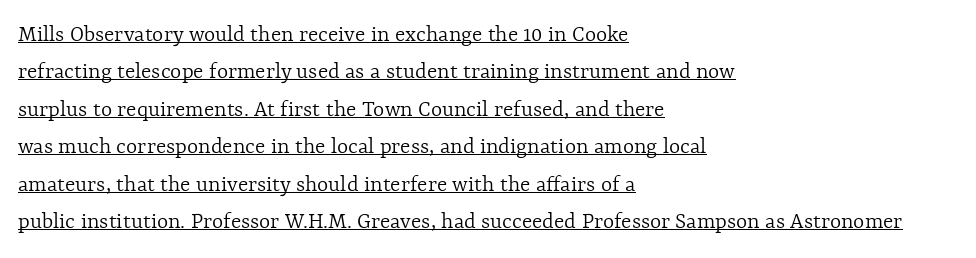
{"italic": "no", "bold": "no", "underline": "yes", "align": "left", "line_spacing": "normal", "line_spacing_ratio": 1.56, "letter_spacing": "normal", "letter_spacing_em": 0.0, "glyph_px": 24}
